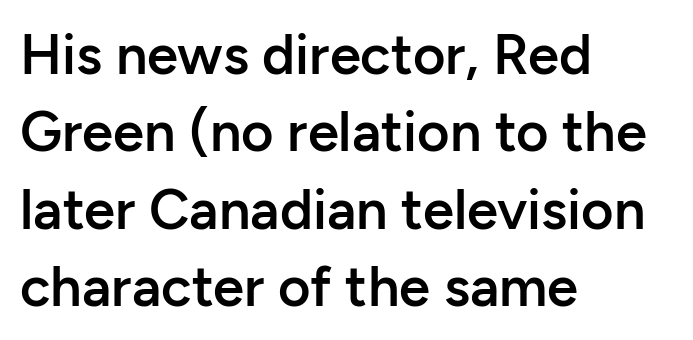
Q: Is the text bold? A: Semi-bold.
Q: Is the text italic (slanted)? A: No, it is upright.
Q: Is the typeface a serif or a sans-serif typeface? A: Sans-serif.
Q: Is the text underlined? A: No.
Q: How is the paragraph aligned? A: Left-aligned.
Q: Is the spacing between letters normal or unusually wide? A: Normal.
Q: Is the spacing between lines tight, normal or loose? A: Normal.
Q: Width (condensed, normal, or wide)? A: Normal.
Q: Stroke contrast? A: Low.
Q: x-height? A: Medium.
Q: Monospaced? A: No.
